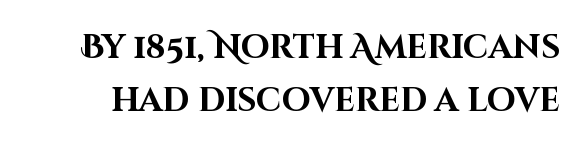
{"serif": "no", "italic": "no", "bold": "yes", "weight": "bold", "width": "normal", "stroke_contrast": "high", "x_height": "large", "monospaced": "no", "underline": "no", "line_spacing": "normal", "line_spacing_ratio": 1.6, "letter_spacing": "normal", "letter_spacing_em": 0.0, "glyph_px": 33}
